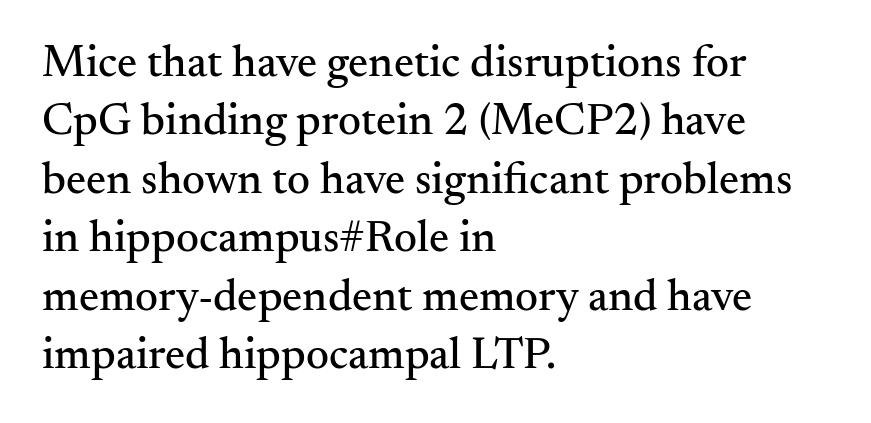
The image shows 45 px serif type, upright; set left-aligned, normal line spacing (1.3x), normal letter spacing, not underlined; medium stroke contrast and a small x-height.
